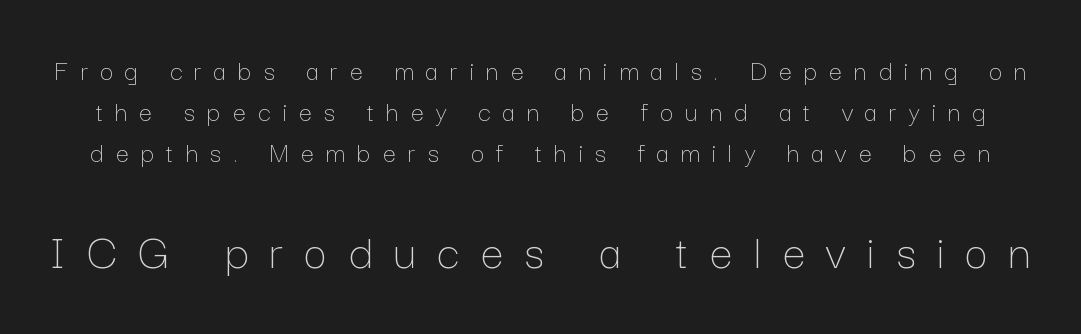
The image shows 51 px thin type, upright; set normal line spacing (1.42x), unusually wide letter spacing (+0.42 em), not underlined; the second (bottom) block is 1.76x larger; low stroke contrast and a medium x-height.
